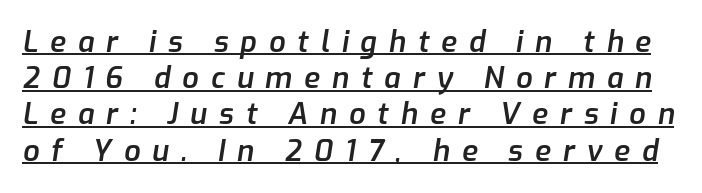
The image shows 29 px semibold type, italic (leaning right); set normal line spacing (1.25x), unusually wide letter spacing (+0.41 em), underlined; low stroke contrast and a medium x-height.
